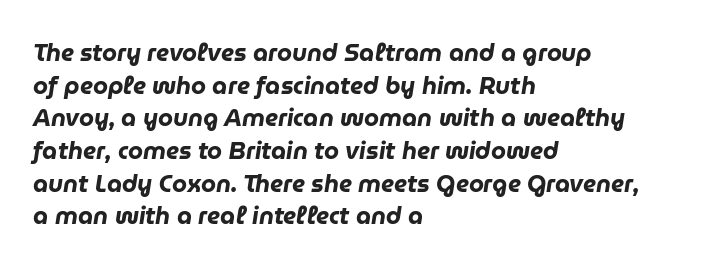
The vertical gap from one line to the next is medium. The foot of each line stays bare and open. There is no visible air inserted between adjacent glyphs. In terms of weight, the rendering is a true, heavy bold. The glyphs look as if they've been sheared to an angle.
